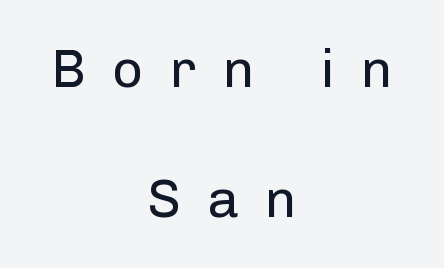
Q: Is the text bold? A: No.
Q: Is the text italic (slanted)? A: No, it is upright.
Q: Is the typeface a serif or a sans-serif typeface? A: Sans-serif.
Q: Is the text underlined? A: No.
Q: How is the paragraph aligned? A: Centered.
Q: Is the spacing between letters normal or unusually wide? A: Unusually wide.
Q: Is the spacing between lines tight, normal or loose? A: Loose.
Q: Width (condensed, normal, or wide)? A: Normal.
Q: Stroke contrast? A: Low.
Q: x-height? A: Medium.
Q: Monospaced? A: No.
